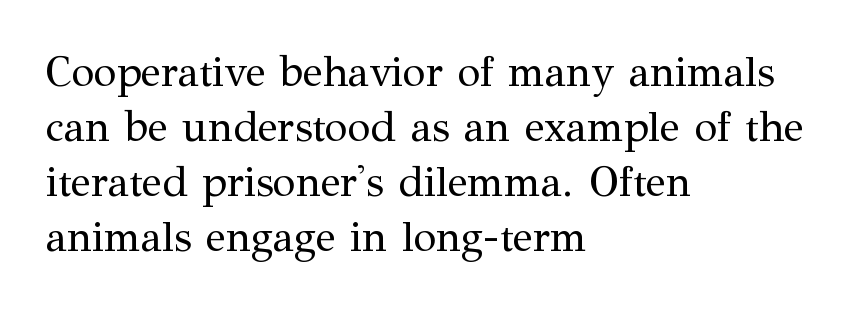
{"serif": "yes", "italic": "no", "bold": "no", "weight": "regular", "width": "normal", "stroke_contrast": "medium", "x_height": "medium", "monospaced": "no", "underline": "no", "align": "left", "line_spacing": "normal", "line_spacing_ratio": 1.31, "letter_spacing": "normal", "letter_spacing_em": 0.0, "glyph_px": 42}
